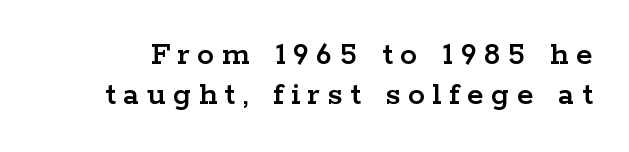
{"serif": "yes", "italic": "no", "width": "wide", "stroke_contrast": "low", "x_height": "medium", "monospaced": "no", "underline": "no", "line_spacing_ratio": 1.18, "letter_spacing": "wide", "letter_spacing_em": 0.22, "glyph_px": 34}
